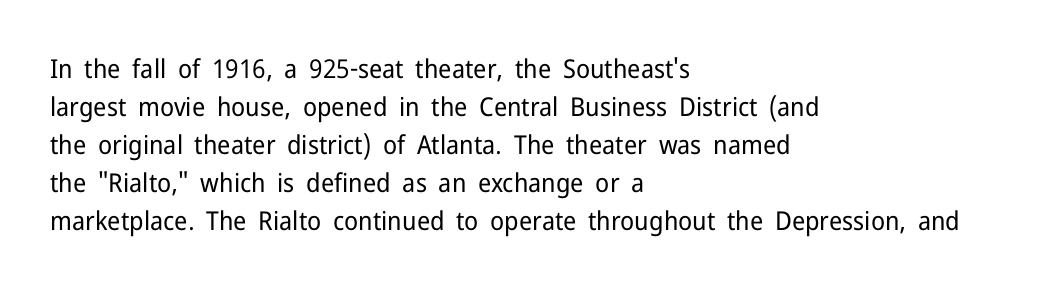
Q: Is the text bold? A: No.
Q: Is the text italic (slanted)? A: No, it is upright.
Q: Is the text underlined? A: No.
Q: How is the paragraph aligned? A: Left-aligned.
Q: Is the spacing between letters normal or unusually wide? A: Normal.
Q: Is the spacing between lines tight, normal or loose? A: Normal.
